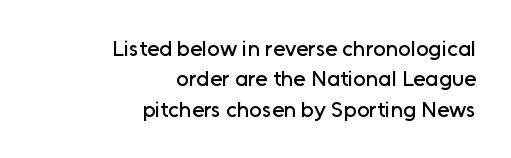
Every character sits straight up, as roman type does. Decoration check: the copy has no underline. How are the letters spaced? Ordinarily, with no added tracking. Each line ends at the same right margin while the left side varies. Vertical spacing — default.
